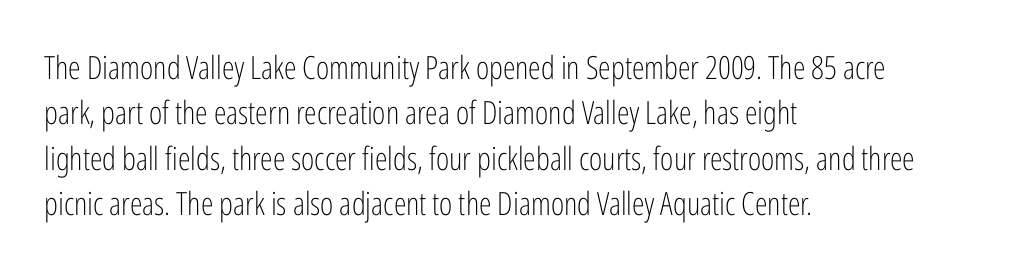
These lines sit exactly where default settings would place them. The passage shown is not underscored anywhere. Words appear dense and cohesive because spacing is normal. Heaviness? Minimal to ordinary, like unemphasized prose. Unlike italic type, these characters show no tilt at all.
